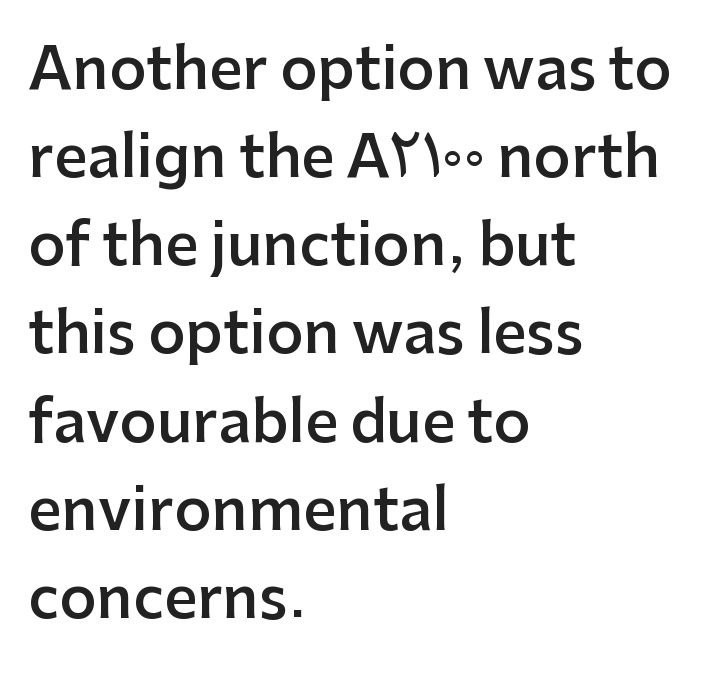
Q: Is the text bold? A: Semi-bold.
Q: Is the text italic (slanted)? A: No, it is upright.
Q: Is the typeface a serif or a sans-serif typeface? A: Sans-serif.
Q: Is the text underlined? A: No.
Q: How is the paragraph aligned? A: Left-aligned.
Q: Is the spacing between letters normal or unusually wide? A: Normal.
Q: Is the spacing between lines tight, normal or loose? A: Normal.
Q: Width (condensed, normal, or wide)? A: Normal.
Q: Stroke contrast? A: Low.
Q: x-height? A: Medium.
Q: Monospaced? A: No.
